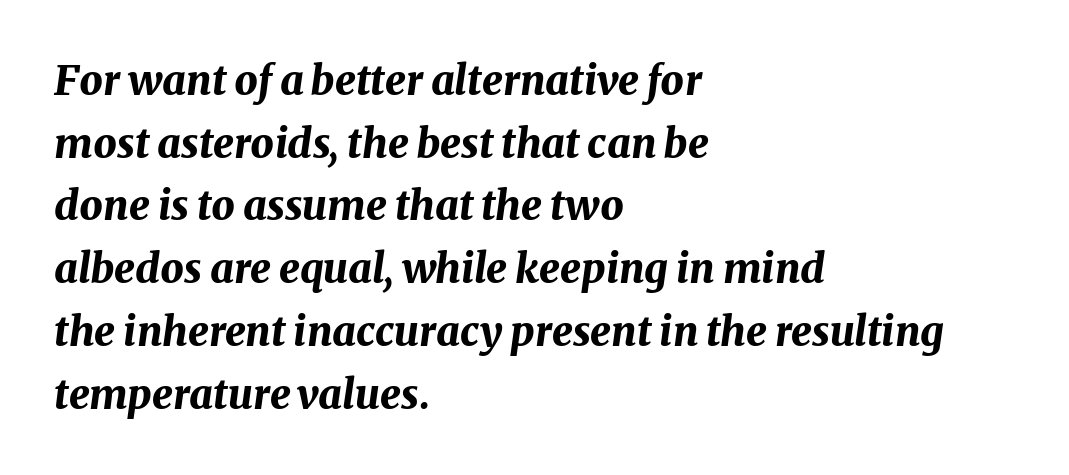
{"italic": "yes", "lean": "right", "slant_degrees": 8, "bold": "yes", "weight": "bold", "width": "normal", "stroke_contrast": "medium", "x_height": "medium", "monospaced": "no", "underline": "no", "align": "left", "line_spacing": "normal", "line_spacing_ratio": 1.53, "letter_spacing": "normal", "letter_spacing_em": 0.0, "glyph_px": 41}
